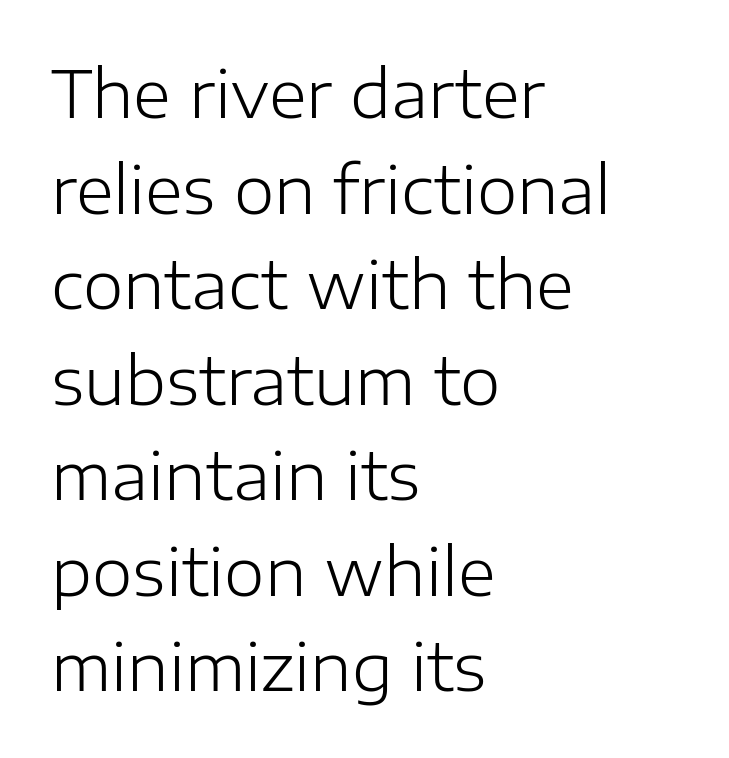
{"serif": "no", "italic": "no", "bold": "no", "weight": "light", "width": "normal", "stroke_contrast": "low", "x_height": "medium", "monospaced": "no", "underline": "no", "align": "left", "line_spacing": "normal", "line_spacing_ratio": 1.47, "letter_spacing": "normal", "letter_spacing_em": 0.0, "glyph_px": 65}
